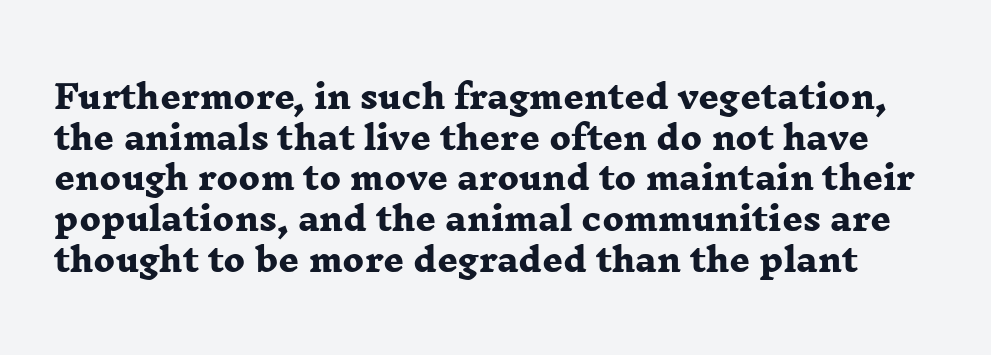
I'd call this a serif setting — the letters wear small feet. The words here are not underlined. A typesetter would call this leading conventional body-copy spacing. Each word holds together tightly as a unit, with standard inter-letter gaps. I'd describe the lettering as bold — thick and assertive.
